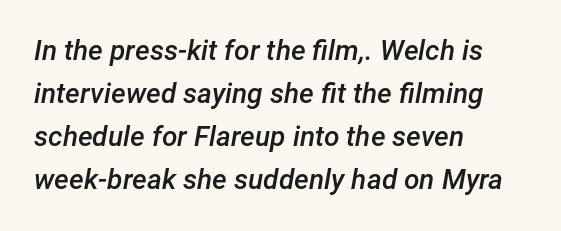
{"italic": "yes", "lean": "right", "slant_degrees": 12, "bold": "semi", "weight": "semibold", "width": "normal", "stroke_contrast": "low", "x_height": "medium", "monospaced": "no", "underline": "no", "align": "left", "line_spacing": "normal", "line_spacing_ratio": 1.54, "letter_spacing": "normal", "letter_spacing_em": 0.0, "glyph_px": 28}
